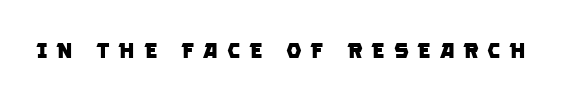
The image shows 22 px bold type; set unusually wide letter spacing (+0.39 em), not underlined.
